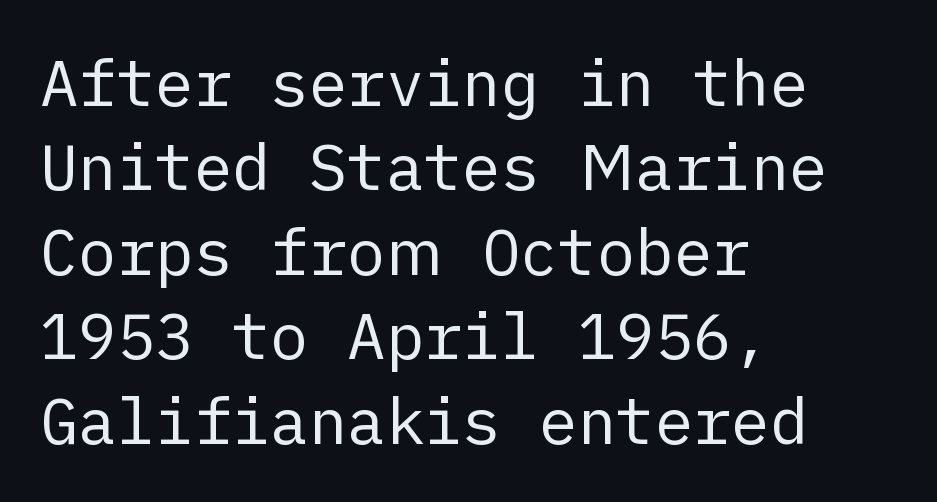
Q: Is the text bold? A: No.
Q: Is the text italic (slanted)? A: No, it is upright.
Q: Is the typeface a serif or a sans-serif typeface? A: Sans-serif.
Q: Is the text underlined? A: No.
Q: How is the paragraph aligned? A: Left-aligned.
Q: Is the spacing between letters normal or unusually wide? A: Normal.
Q: Is the spacing between lines tight, normal or loose? A: Normal.
Q: Width (condensed, normal, or wide)? A: Normal.
Q: Stroke contrast? A: Low.
Q: x-height? A: Medium.
